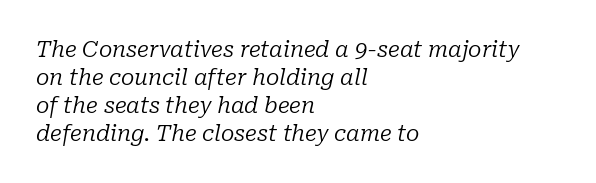
This rendering leaves character spacing at its baseline value. No chunkiness to these letters — they're not bold. The space between consecutive lines is moderate. An italicized treatment has been applied to the whole sample. Lines of text with bare space underneath.
